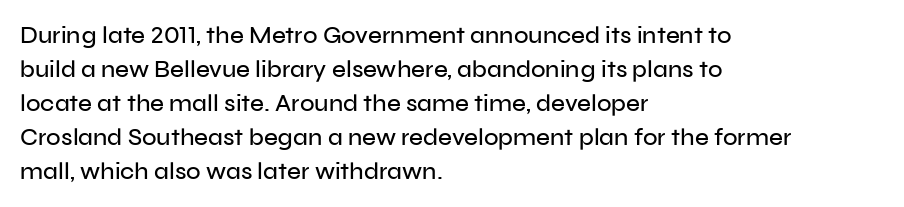
{"italic": "no", "underline": "no", "align": "left", "line_spacing": "normal", "line_spacing_ratio": 1.42, "letter_spacing": "normal", "letter_spacing_em": 0.0, "glyph_px": 24}
